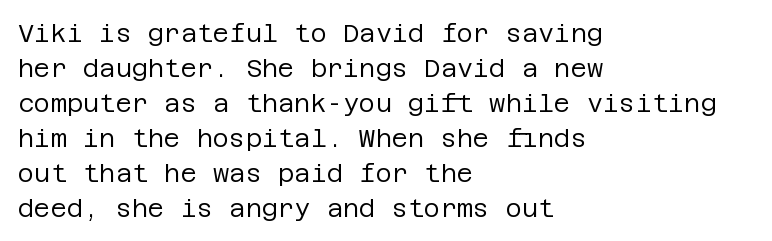
The image shows 25 px text type, upright; set left-aligned, normal line spacing (1.4x), normal letter spacing, not underlined.
